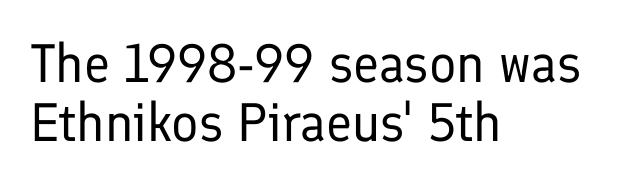
{"serif": "no", "italic": "no", "bold": "no", "weight": "regular", "width": "normal", "stroke_contrast": "low", "x_height": "medium", "monospaced": "no", "underline": "no", "align": "left", "line_spacing": "tight", "line_spacing_ratio": 1.1, "letter_spacing": "normal", "letter_spacing_em": 0.0, "glyph_px": 54}
